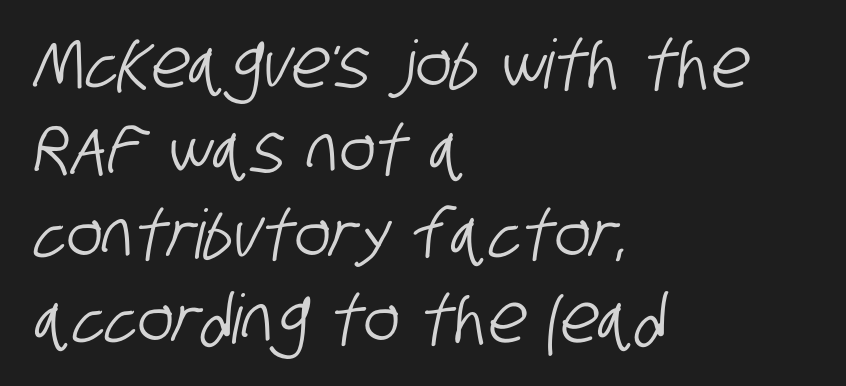
{"serif": "no", "width": "condensed", "stroke_contrast": "low", "x_height": "large", "monospaced": "no", "underline": "no", "align": "left", "line_spacing": "normal", "line_spacing_ratio": 1.25, "letter_spacing": "normal", "letter_spacing_em": 0.0, "glyph_px": 68}
